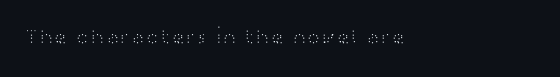
{"italic": "no", "bold": "no", "underline": "no", "letter_spacing": "normal", "letter_spacing_em": 0.0, "glyph_px": 22}
